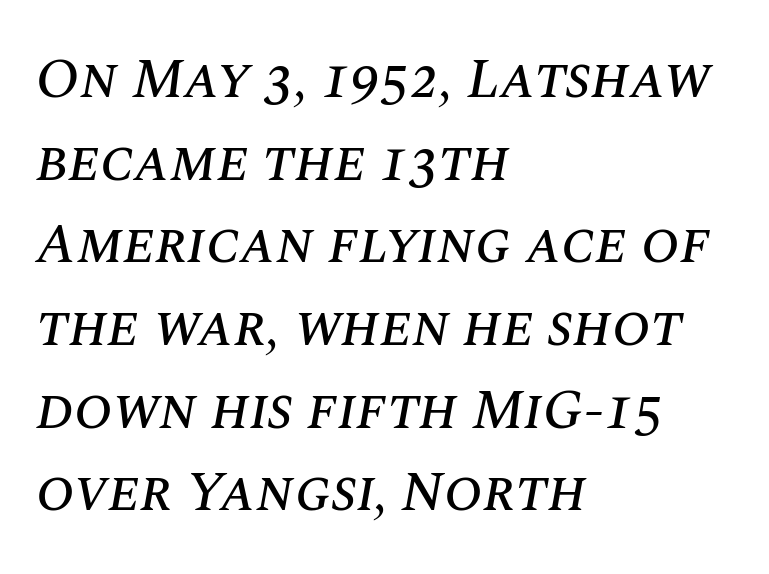
{"italic": "yes", "lean": "right", "slant_degrees": 10, "width": "normal", "stroke_contrast": "medium", "x_height": "large", "monospaced": "no", "underline": "no", "align": "left", "line_spacing": "normal", "line_spacing_ratio": 1.45, "letter_spacing": "normal", "letter_spacing_em": 0.0, "glyph_px": 57}
